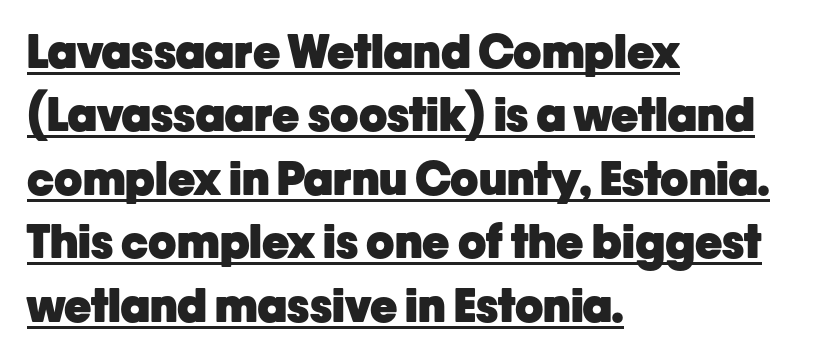
Q: Is the text bold? A: Yes.
Q: Is the text italic (slanted)? A: No, it is upright.
Q: Is the typeface a serif or a sans-serif typeface? A: Sans-serif.
Q: Is the text underlined? A: Yes.
Q: How is the paragraph aligned? A: Left-aligned.
Q: Is the spacing between letters normal or unusually wide? A: Normal.
Q: Is the spacing between lines tight, normal or loose? A: Normal.
Q: Width (condensed, normal, or wide)? A: Normal.
Q: Stroke contrast? A: Low.
Q: x-height? A: Medium.
Q: Monospaced? A: No.
